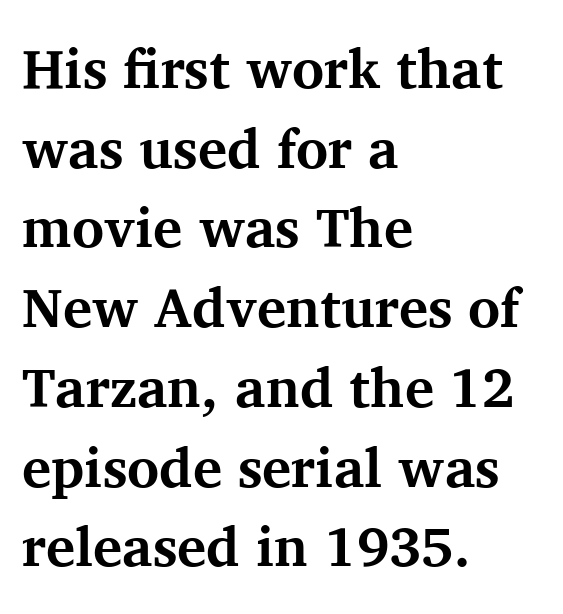
{"serif": "yes", "italic": "no", "bold": "yes", "weight": "bold", "width": "normal", "stroke_contrast": "medium", "x_height": "medium", "monospaced": "no", "underline": "no", "align": "left", "line_spacing": "normal", "line_spacing_ratio": 1.45, "letter_spacing": "normal", "letter_spacing_em": 0.0, "glyph_px": 55}
